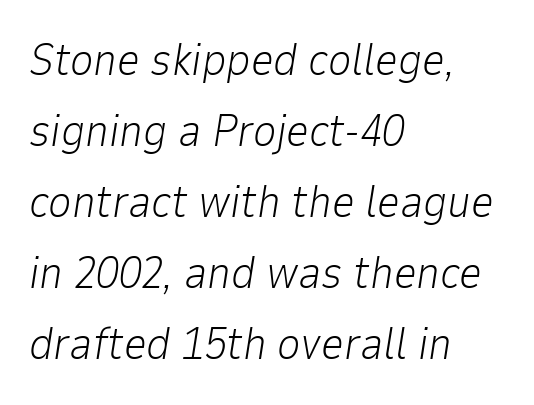
The image shows 45 px light type, italic (leaning right); set left-aligned, normal line spacing (1.58x), normal letter spacing, not underlined; low stroke contrast and a medium x-height.
